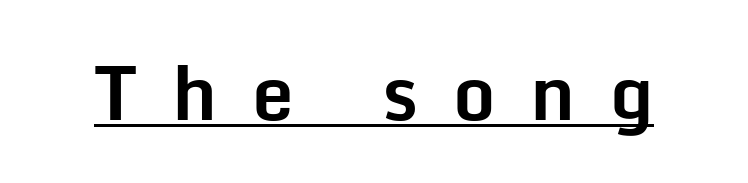
{"serif": "no", "italic": "no", "bold": "yes", "weight": "bold", "width": "normal", "stroke_contrast": "low", "x_height": "medium", "monospaced": "no", "underline": "yes", "letter_spacing": "wide", "letter_spacing_em": 0.47, "glyph_px": 74}
